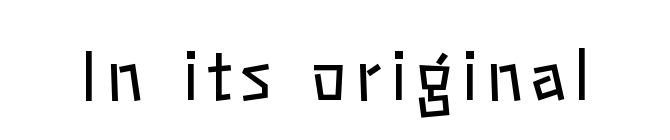
Q: Is the text bold? A: No.
Q: Is the text italic (slanted)? A: No, it is upright.
Q: Is the text underlined? A: No.
Q: Width (condensed, normal, or wide)? A: Normal.
Q: Stroke contrast? A: Low.
Q: x-height? A: Medium.
Q: Monospaced? A: No.
